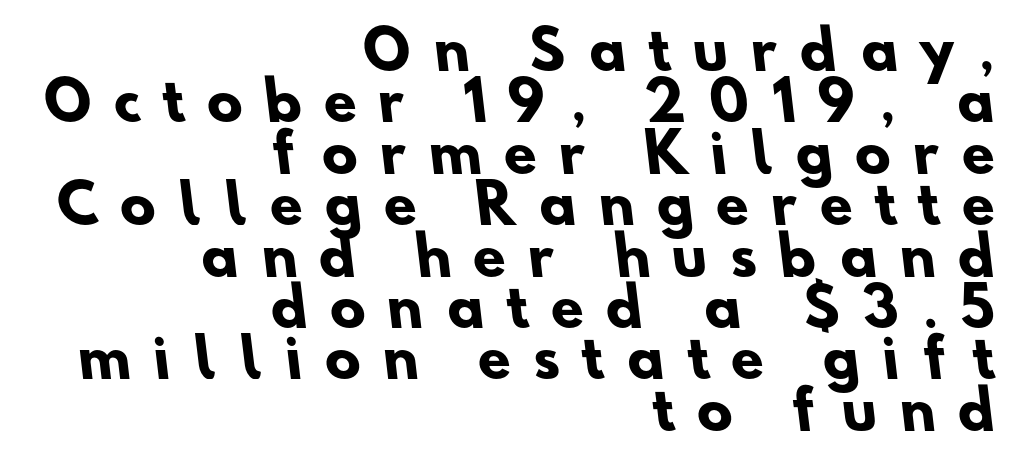
The image shows 53 px heavy sans-serif type; set right-aligned, tight line spacing (0.97x), unusually wide letter spacing (+0.43 em), not underlined; low stroke contrast and a small x-height.
